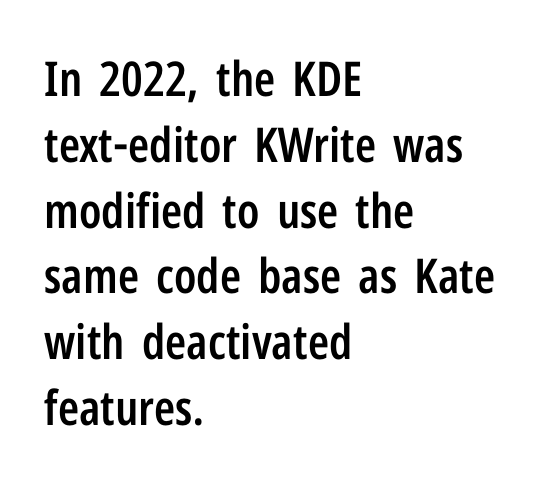
Q: Is the text bold? A: Semi-bold.
Q: Is the text italic (slanted)? A: No, it is upright.
Q: Is the typeface a serif or a sans-serif typeface? A: Sans-serif.
Q: Is the text underlined? A: No.
Q: How is the paragraph aligned? A: Left-aligned.
Q: Is the spacing between letters normal or unusually wide? A: Normal.
Q: Is the spacing between lines tight, normal or loose? A: Normal.
Q: Width (condensed, normal, or wide)? A: Condensed.
Q: Stroke contrast? A: Low.
Q: x-height? A: Medium.
Q: Monospaced? A: No.
